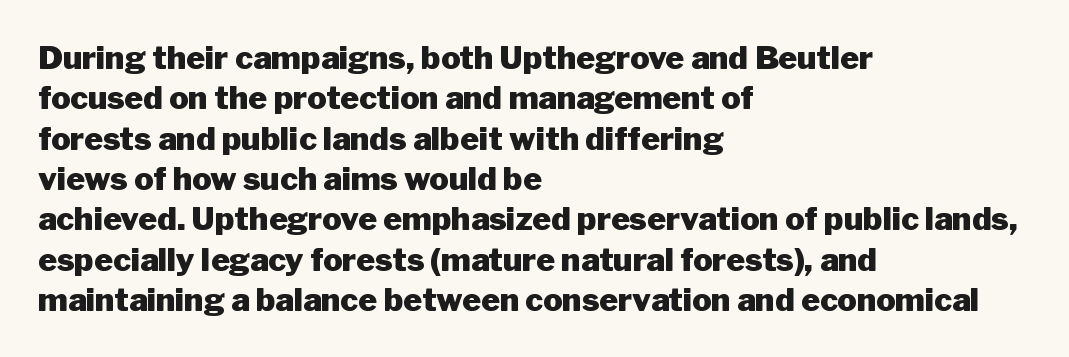
The image shows 32 px heavy sans-serif type, upright; set left-aligned, normal line spacing (1.26x), normal letter spacing, not underlined; low stroke contrast and a medium x-height.
